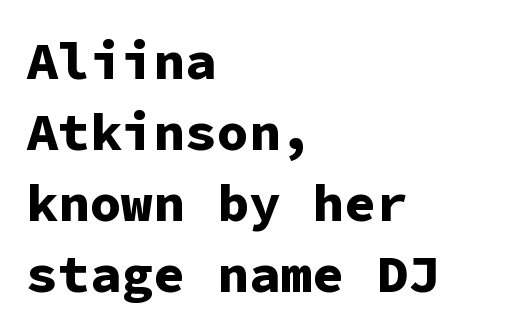
The image shows 53 px bold sans-serif type, upright, monospaced; set left-aligned, normal line spacing (1.34x), normal letter spacing, not underlined; low stroke contrast and a medium x-height.
